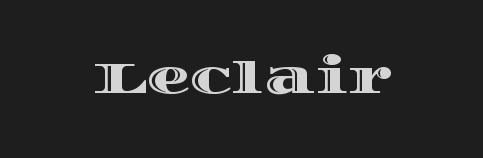
Q: Is the text italic (slanted)? A: No, it is upright.
Q: Is the text underlined? A: No.
Q: Is the spacing between letters normal or unusually wide? A: Normal.
Q: Width (condensed, normal, or wide)? A: Wide.
Q: x-height? A: Large.
Q: Monospaced? A: No.
